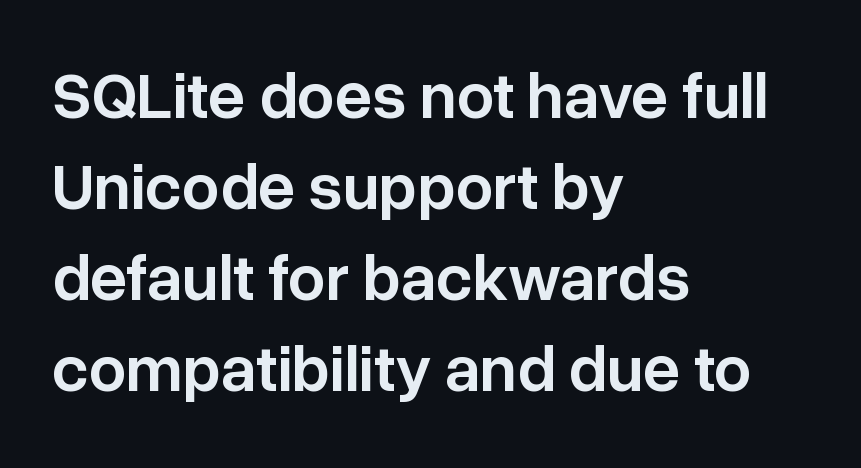
Q: Is the text bold? A: Semi-bold.
Q: Is the text italic (slanted)? A: No, it is upright.
Q: Is the typeface a serif or a sans-serif typeface? A: Sans-serif.
Q: Is the text underlined? A: No.
Q: How is the paragraph aligned? A: Left-aligned.
Q: Is the spacing between letters normal or unusually wide? A: Normal.
Q: Is the spacing between lines tight, normal or loose? A: Normal.
Q: Width (condensed, normal, or wide)? A: Normal.
Q: Stroke contrast? A: Low.
Q: x-height? A: Medium.
Q: Monospaced? A: No.
